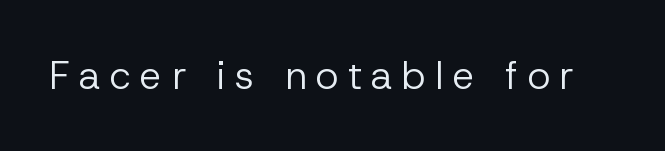
Q: Is the text bold? A: No.
Q: Is the text italic (slanted)? A: No, it is upright.
Q: Is the typeface a serif or a sans-serif typeface? A: Sans-serif.
Q: Is the text underlined? A: No.
Q: Is the spacing between letters normal or unusually wide? A: Unusually wide.
Q: Width (condensed, normal, or wide)? A: Normal.
Q: Stroke contrast? A: Low.
Q: x-height? A: Medium.
Q: Monospaced? A: No.
